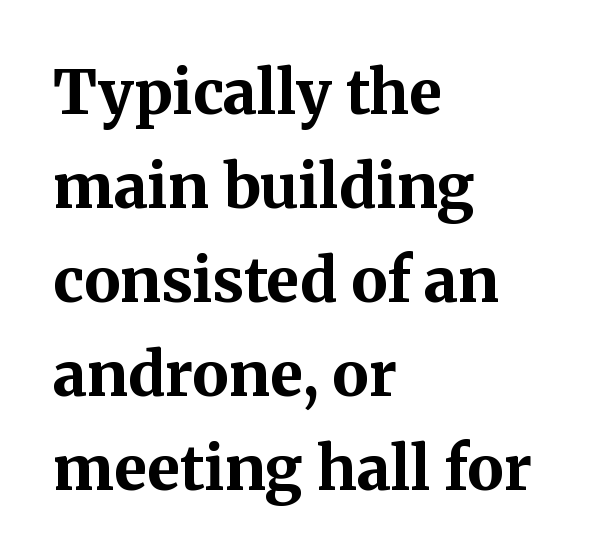
The image shows 61 px bold serif type, upright; set left-aligned, normal line spacing (1.54x), normal letter spacing, not underlined; medium stroke contrast and a medium x-height.
